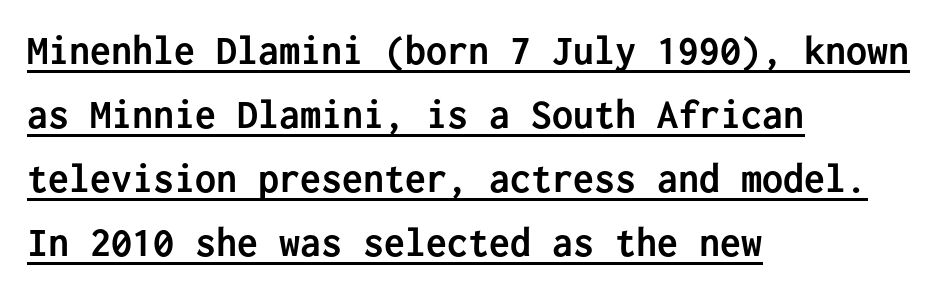
The image shows 42 px semibold sans-serif type, upright, monospaced; set left-aligned, normal line spacing (1.52x), normal letter spacing, underlined; low stroke contrast and a medium x-height.
